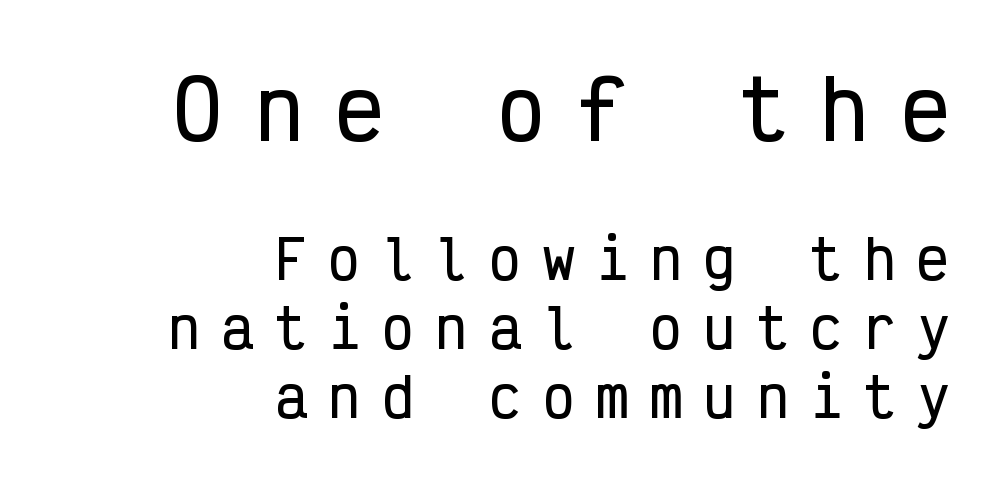
{"serif": "no", "italic": "no", "width": "condensed", "stroke_contrast": "low", "x_height": "medium", "monospaced": "yes", "underline": "no", "align": "right", "line_spacing": "normal", "line_spacing_ratio": 1.3, "letter_spacing": "wide", "letter_spacing_em": 0.41, "larger_block": "first", "size_ratio": 1.51, "glyph_px": 80}
